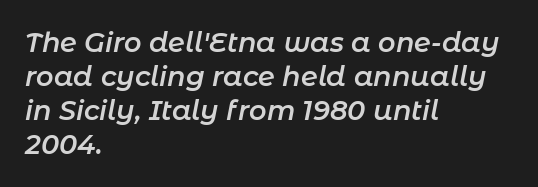
{"italic": "yes", "lean": "right", "slant_degrees": 11, "bold": "semi", "underline": "no", "align": "left", "line_spacing": "normal", "line_spacing_ratio": 1.26, "letter_spacing": "normal", "letter_spacing_em": 0.0, "glyph_px": 27}
